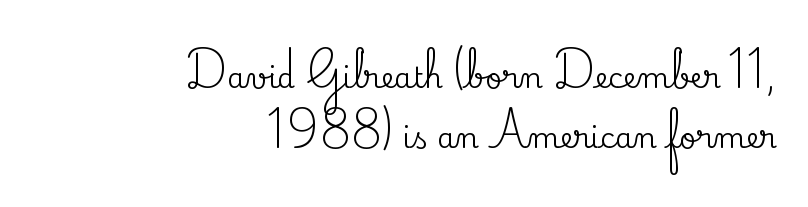
Each new line begins a long way beneath the previous one. It's the straight-up-and-down kind of type. These lines keep a tight, regular rhythm from letter to letter. Plain, unruled lines of type. This sample has the flowing, uneven cadence of proportional lettering. Look at the bottom of the vertical strokes: they flare into serifs here.
